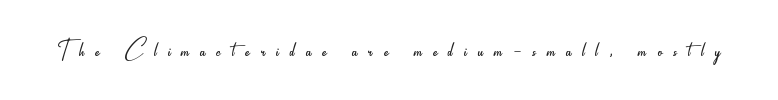
Q: Is the text bold? A: No.
Q: Is the text italic (slanted)? A: Yes.
Q: Is the typeface a serif or a sans-serif typeface? A: Sans-serif.
Q: Is the text underlined? A: No.
Q: Is the spacing between letters normal or unusually wide? A: Unusually wide.
Q: Width (condensed, normal, or wide)? A: Condensed.
Q: Stroke contrast? A: Low.
Q: x-height? A: Small.
Q: Monospaced? A: No.
